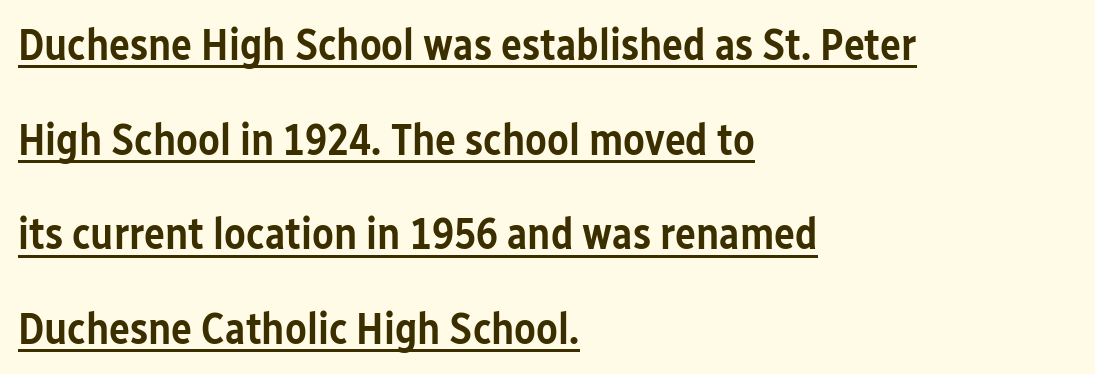
Q: Is the text bold? A: Semi-bold.
Q: Is the text italic (slanted)? A: No, it is upright.
Q: Is the typeface a serif or a sans-serif typeface? A: Sans-serif.
Q: Is the text underlined? A: Yes.
Q: How is the paragraph aligned? A: Left-aligned.
Q: Is the spacing between letters normal or unusually wide? A: Normal.
Q: Is the spacing between lines tight, normal or loose? A: Loose.
Q: Width (condensed, normal, or wide)? A: Condensed.
Q: Stroke contrast? A: Low.
Q: x-height? A: Medium.
Q: Monospaced? A: No.
